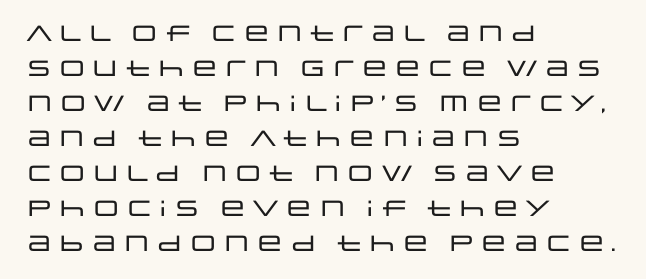
Q: Is the text italic (slanted)? A: No, it is upright.
Q: Is the text underlined? A: No.
Q: How is the paragraph aligned? A: Left-aligned.
Q: Is the spacing between letters normal or unusually wide? A: Normal.
Q: Is the spacing between lines tight, normal or loose? A: Normal.
